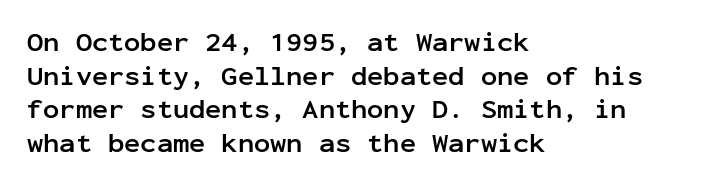
Q: Is the text bold? A: Yes.
Q: Is the text italic (slanted)? A: No, it is upright.
Q: Is the text underlined? A: No.
Q: How is the paragraph aligned? A: Left-aligned.
Q: Is the spacing between letters normal or unusually wide? A: Normal.
Q: Is the spacing between lines tight, normal or loose? A: Normal.
